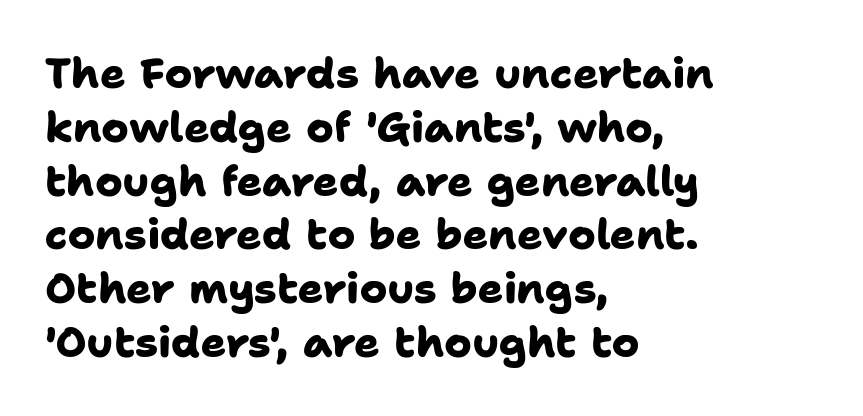
The image shows 42 px heavy sans-serif type; set left-aligned, normal line spacing (1.28x), normal letter spacing, not underlined; low stroke contrast and a medium x-height.
